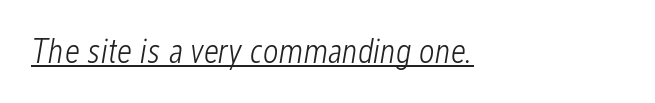
The image shows 34 px light, condensed type, italic (leaning right); set left-aligned, normal letter spacing, underlined; low stroke contrast and a medium x-height.
